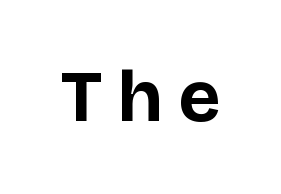
{"serif": "no", "italic": "no", "bold": "yes", "weight": "bold", "width": "normal", "stroke_contrast": "low", "x_height": "large", "monospaced": "no", "underline": "no", "letter_spacing": "wide", "letter_spacing_em": 0.2, "glyph_px": 73}
